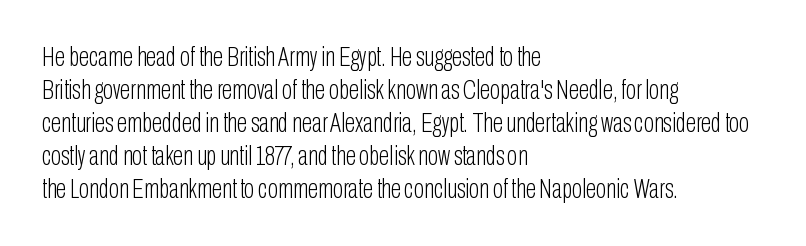
The type sits square on the baseline with zero lean. All the whitespace from short lines collects on the right. Students, note that the glyphs here touch the page at normal intervals. Weight class: somewhere from thin through regular. The foot of each line stays bare and open.
